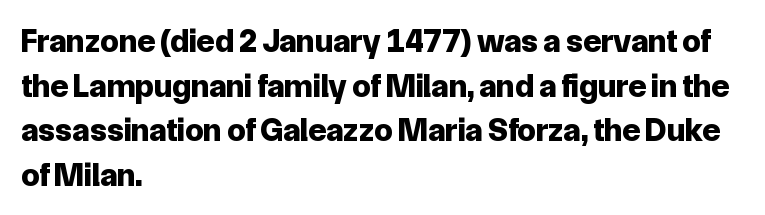
Typographically, this falls in the sans-serif category. Does extra space separate the letters? No, they use regular spacing. The zone under the glyphs is completely vacant. If you drew a line through each stem, it would be perfectly vertical. Note the varied advance widths — an 'i' is clearly narrower than an 'm'.
